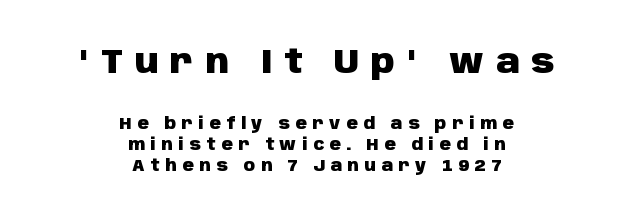
The image shows 33 px heavy sans-serif type, upright; set centered, normal line spacing (1.32x), unusually wide letter spacing (+0.35 em), not underlined; the first (top) block is 2.06x larger; low stroke contrast and a large x-height.
